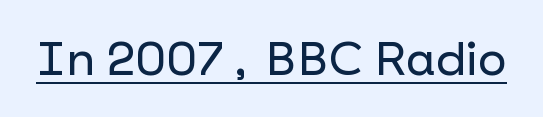
Q: Is the text italic (slanted)? A: No, it is upright.
Q: Is the typeface a serif or a sans-serif typeface? A: Sans-serif.
Q: Is the text underlined? A: Yes.
Q: Is the spacing between letters normal or unusually wide? A: Normal.
Q: Width (condensed, normal, or wide)? A: Normal.
Q: Stroke contrast? A: Low.
Q: x-height? A: Medium.
